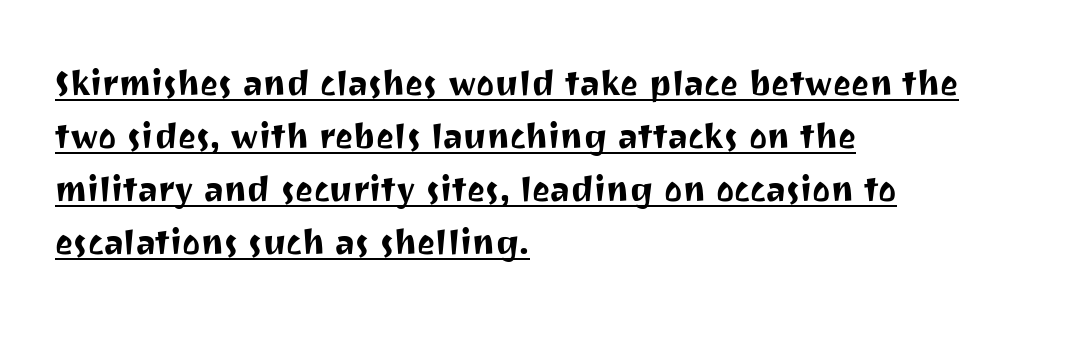
Q: Is the text italic (slanted)? A: No, it is upright.
Q: Is the typeface a serif or a sans-serif typeface? A: Sans-serif.
Q: Is the text underlined? A: Yes.
Q: How is the paragraph aligned? A: Left-aligned.
Q: Is the spacing between letters normal or unusually wide? A: Normal.
Q: Width (condensed, normal, or wide)? A: Normal.
Q: Stroke contrast? A: Medium.
Q: x-height? A: Medium.
Q: Monospaced? A: No.
